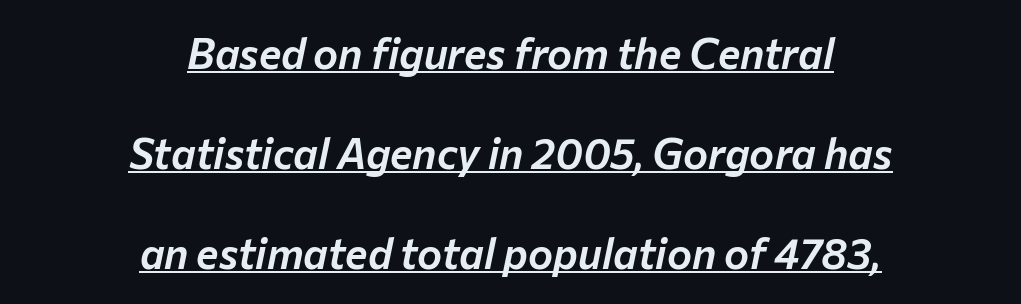
The image shows 42 px text type, italic (leaning right); set centered, loose line spacing (2.38x), normal letter spacing, underlined; low stroke contrast and a medium x-height.
